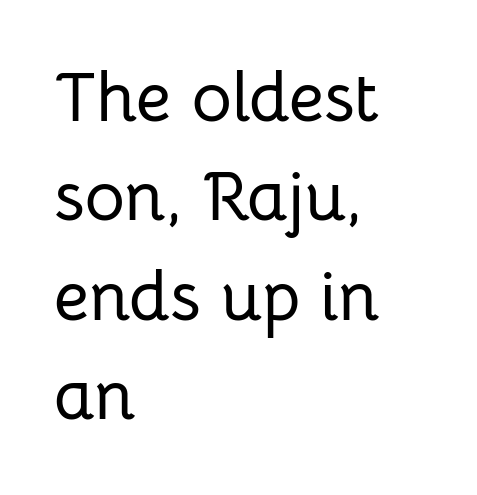
Quick note: not italic, upright. The gap between lines stays unmarked. Proportional: the letters do not fall into vertical columns. Inter-character spacing is left at the font's built-in metrics. Alignment: flush left.
